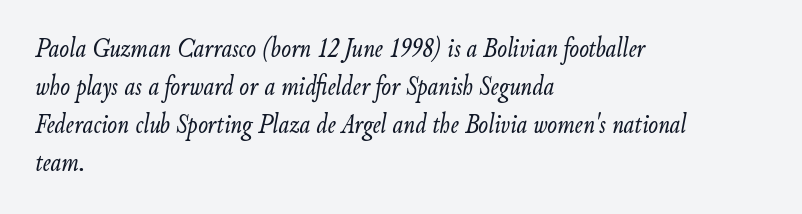
Q: Is the text bold? A: No.
Q: Is the text italic (slanted)? A: Yes, it leans right by about 9 degrees.
Q: Is the text underlined? A: No.
Q: How is the paragraph aligned? A: Left-aligned.
Q: Is the spacing between letters normal or unusually wide? A: Normal.
Q: Is the spacing between lines tight, normal or loose? A: Normal.
Q: Width (condensed, normal, or wide)? A: Condensed.
Q: Stroke contrast? A: Low.
Q: x-height? A: Small.
Q: Monospaced? A: No.
